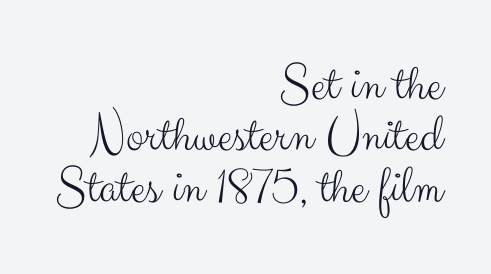
{"serif": "no", "bold": "no", "weight": "light", "width": "normal", "stroke_contrast": "medium", "x_height": "small", "monospaced": "no", "underline": "no", "align": "right", "line_spacing": "tight", "line_spacing_ratio": 0.95, "letter_spacing": "normal", "letter_spacing_em": 0.0, "glyph_px": 54}
